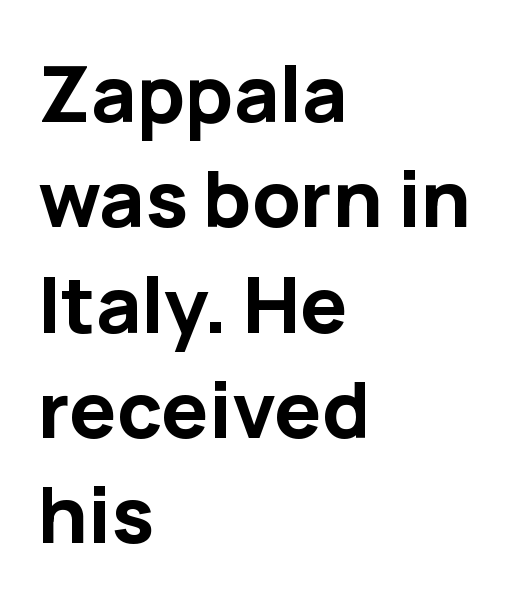
The image shows 78 px bold sans-serif type, upright; set left-aligned, normal line spacing (1.35x), normal letter spacing, not underlined; low stroke contrast and a medium x-height.
